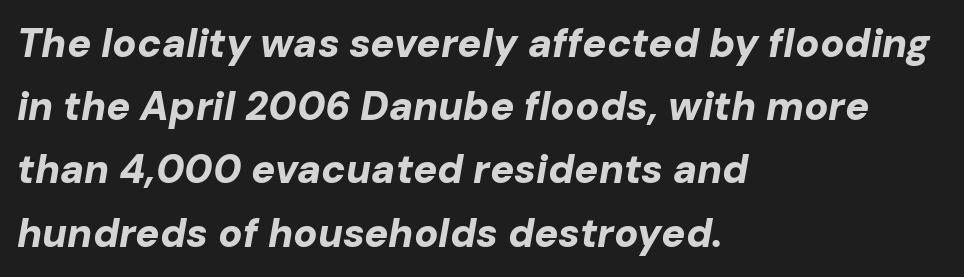
{"italic": "yes", "lean": "right", "slant_degrees": 10, "bold": "yes", "weight": "bold", "width": "normal", "stroke_contrast": "low", "x_height": "medium", "monospaced": "no", "underline": "no", "align": "left", "line_spacing": "normal", "line_spacing_ratio": 1.58, "letter_spacing": "normal", "letter_spacing_em": 0.0, "glyph_px": 40}
